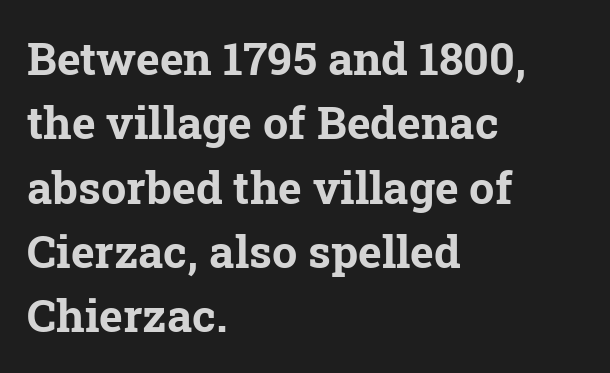
{"serif": "yes", "italic": "no", "bold": "yes", "weight": "bold", "width": "normal", "stroke_contrast": "low", "x_height": "medium", "monospaced": "no", "underline": "no", "align": "left", "line_spacing": "normal", "line_spacing_ratio": 1.43, "letter_spacing": "normal", "letter_spacing_em": 0.0, "glyph_px": 45}
